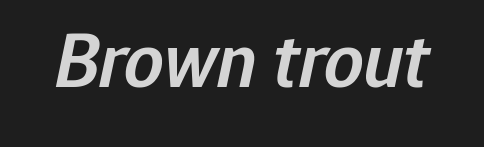
Each row of text sits above clean, open space. Spacing verdict: proportional, widths tailored to each character. What weight is shown? A semibold, between regular and bold. Italic: yes, the glyphs are oblique. The rendering keeps characters at their native spacing.
